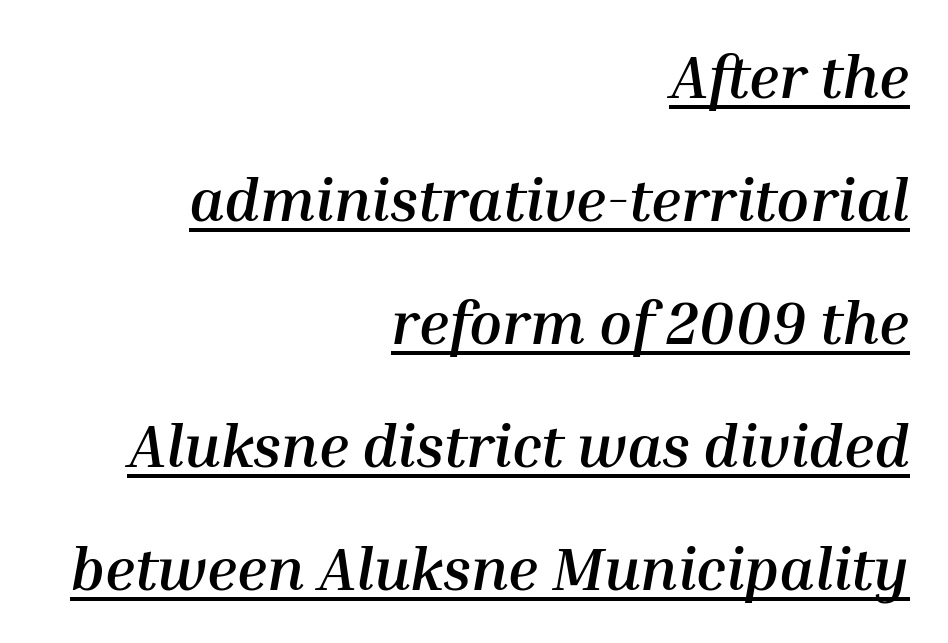
{"italic": "yes", "lean": "right", "slant_degrees": 10, "bold": "yes", "weight": "semibold", "width": "normal", "stroke_contrast": "medium", "x_height": "medium", "monospaced": "no", "underline": "yes", "align": "right", "line_spacing": "loose", "line_spacing_ratio": 2.05, "letter_spacing": "normal", "letter_spacing_em": 0.0, "glyph_px": 60}
